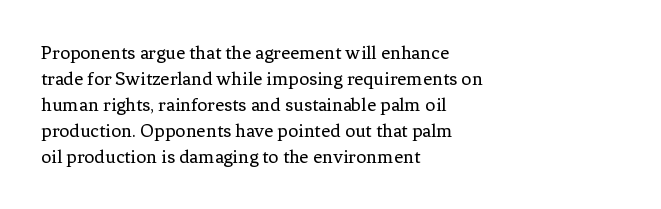
Where is the straight margin? On the left. This sample keeps an unexceptional amount of space between lines. The typesetting does not lean heavy: it is not bold. The gaps between neighbouring characters are ordinary and unremarkable. A clean baseline with only descenders dipping below it.
